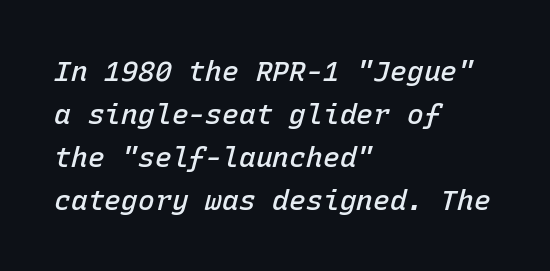
The image shows 28 px semibold type, italic (leaning right), monospaced; set left-aligned, normal line spacing (1.53x), normal letter spacing, not underlined; low stroke contrast and a medium x-height.
